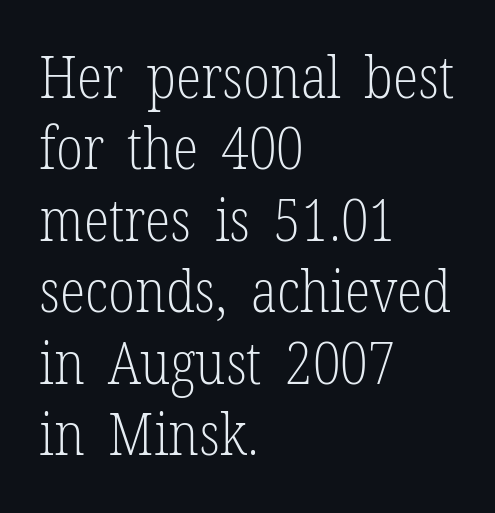
A typesetter would call this proportional, since set widths differ per character. The passage shown has conventional tracking throughout. The setting favours the left margin, as ordinary paragraphs usually do. A typesetter would label this face a serif. The space directly below the letters is spotless.
